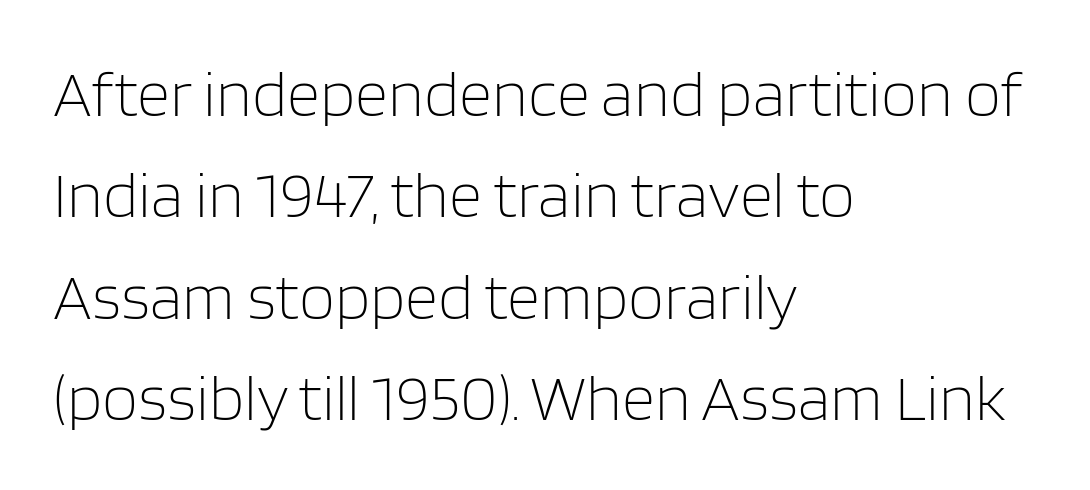
The image shows 65 px light sans-serif type, upright; set left-aligned, normal line spacing (1.56x), normal letter spacing, not underlined; low stroke contrast and a large x-height.
